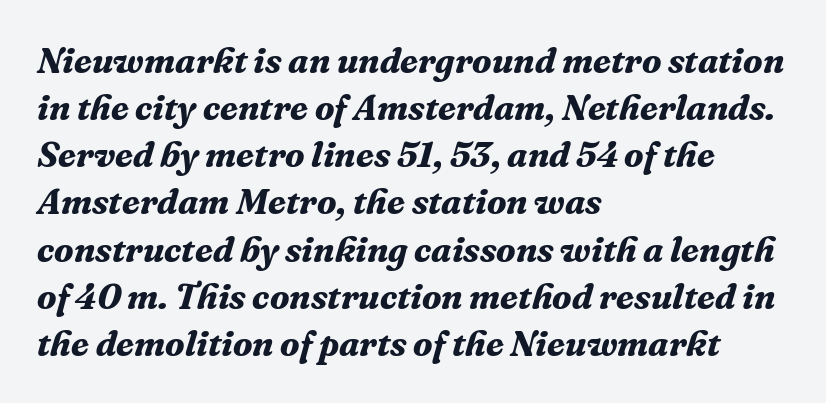
Are there feet on the stems? There are — it's a serif. Decoration check: the copy has no underline. Regular leading. Honestly, the letter spacing is just normal — you wouldn't notice it. The passage shown is emphatically bold.
